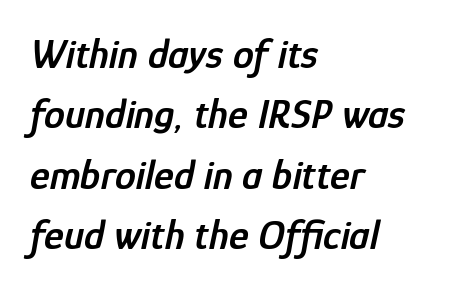
{"italic": "yes", "lean": "right", "slant_degrees": 12, "bold": "semi", "weight": "semibold", "width": "condensed", "stroke_contrast": "low", "x_height": "medium", "monospaced": "no", "underline": "no", "align": "left", "line_spacing": "normal", "line_spacing_ratio": 1.44, "letter_spacing": "normal", "letter_spacing_em": 0.0, "glyph_px": 42}
